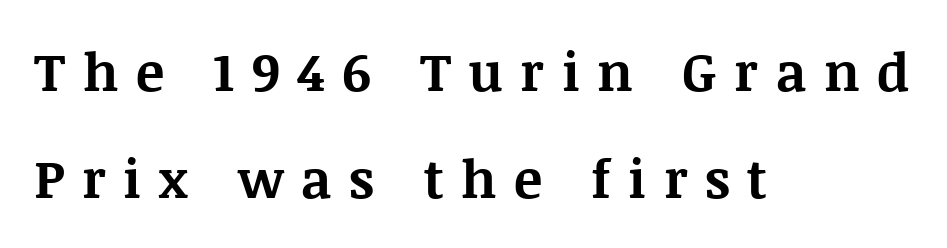
Varying glyph widths throughout — classic text-font behaviour. Characters follow at a spacing far wider than the type designer built in. Each letter's strokes conclude with small projecting serifs. Quick note: interline space is abundant. Check the space under the baseline: it is left empty. Every stem runs plumb, perpendicular to the baseline.
